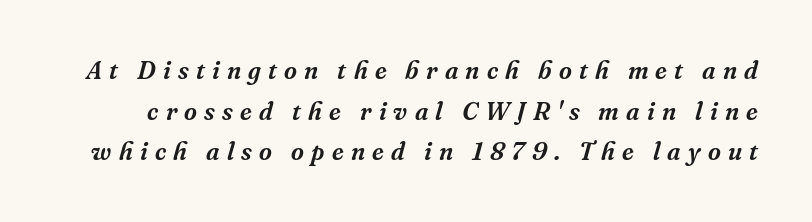
The image shows 25 px text type, italic (leaning right); set normal line spacing (1.63x), unusually wide letter spacing (+0.29 em), not underlined.
